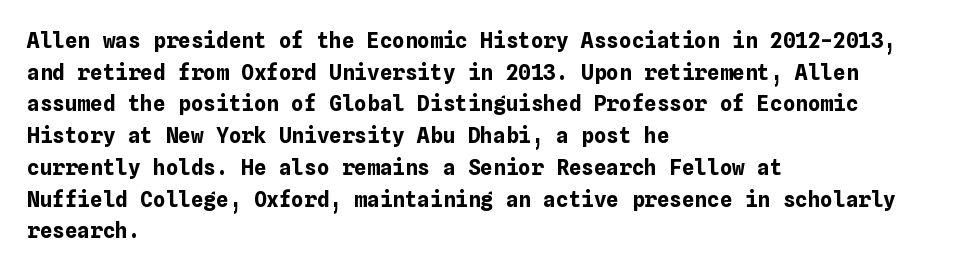
The image shows 21 px bold type, upright; set left-aligned, normal line spacing (1.51x), normal letter spacing, not underlined.
